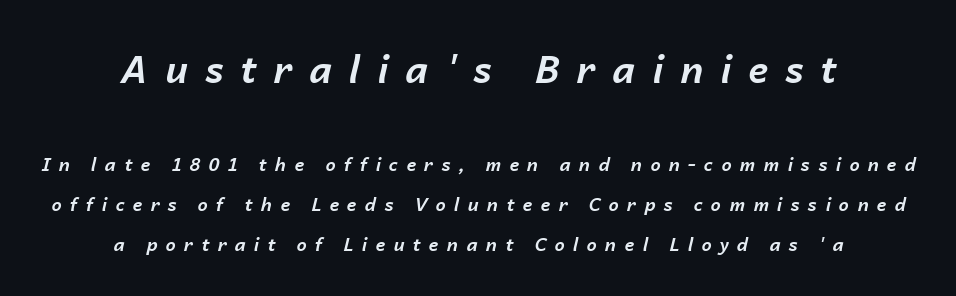
The image shows 37 px bold type, italic (leaning right); set centered, loose line spacing (2.22x), unusually wide letter spacing (+0.46 em), not underlined; the first (top) block is 2.06x larger; low stroke contrast and a medium x-height.
